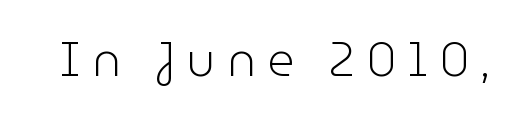
The image shows 47 px light sans-serif type, upright; set unusually wide letter spacing (+0.24 em), not underlined; low stroke contrast and a medium x-height.
